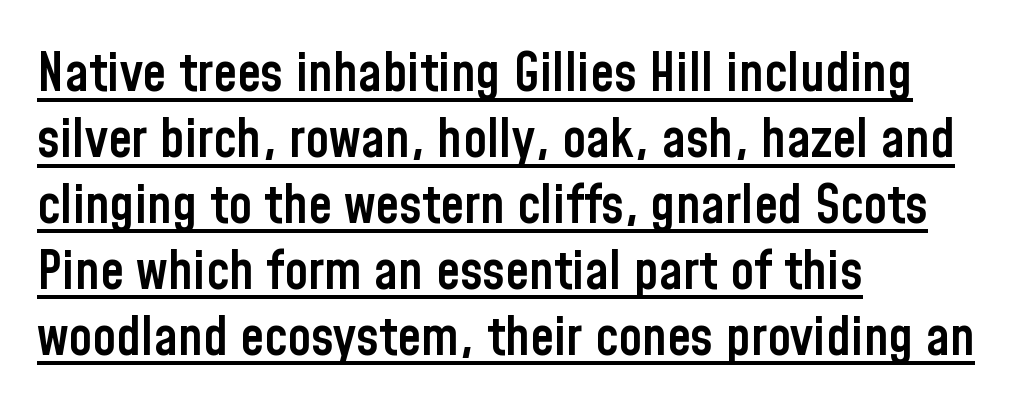
{"serif": "no", "italic": "no", "bold": "semi", "weight": "semibold", "width": "condensed", "stroke_contrast": "low", "x_height": "medium", "monospaced": "no", "underline": "yes", "align": "left", "line_spacing_ratio": 1.22, "letter_spacing": "normal", "letter_spacing_em": 0.0, "glyph_px": 54}
